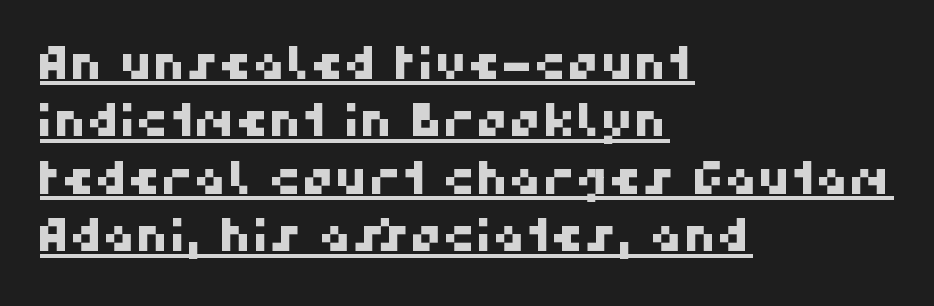
These lines stack with their left ends in a neat column. Evenly set lines give the paragraph a standard silhouette. Compared with undecorated copy, this sample adds a rule below the words. Typographically, this falls in the sans-serif category.
